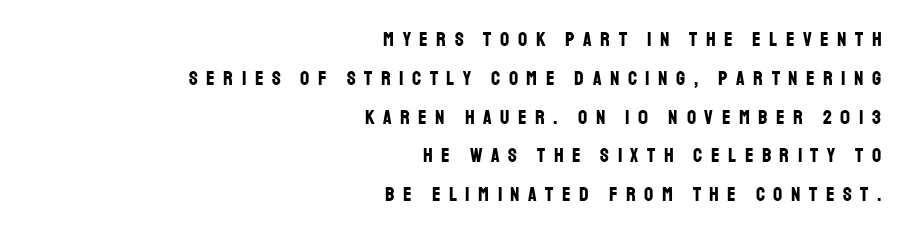
Italic? Not at all — the glyphs are vertical. Compared with typical paragraphs, the rows here are farther apart. Underlining? Definitely not there. Weight check: bold — yes, fully. Tracking value appears strongly positive — letters spread wide. Casual observation: everything's shoved over to the right.
